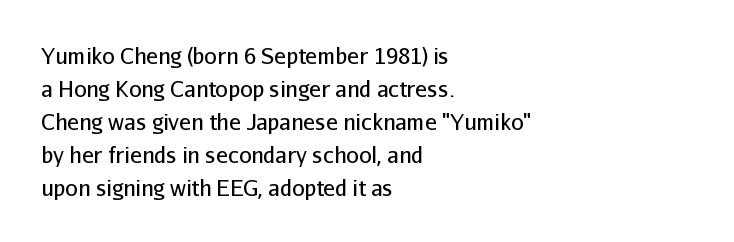
Q: Is the text bold? A: No.
Q: Is the text italic (slanted)? A: No, it is upright.
Q: Is the text underlined? A: No.
Q: How is the paragraph aligned? A: Left-aligned.
Q: Is the spacing between letters normal or unusually wide? A: Normal.
Q: Is the spacing between lines tight, normal or loose? A: Normal.
